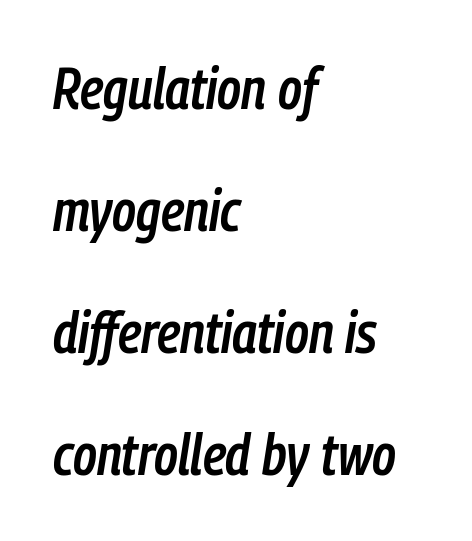
Q: Is the text bold? A: Semi-bold.
Q: Is the text italic (slanted)? A: Yes, it leans right by about 9 degrees.
Q: Is the text underlined? A: No.
Q: How is the paragraph aligned? A: Left-aligned.
Q: Is the spacing between letters normal or unusually wide? A: Normal.
Q: Is the spacing between lines tight, normal or loose? A: Loose.
Q: Width (condensed, normal, or wide)? A: Condensed.
Q: Stroke contrast? A: Low.
Q: x-height? A: Medium.
Q: Monospaced? A: No.
